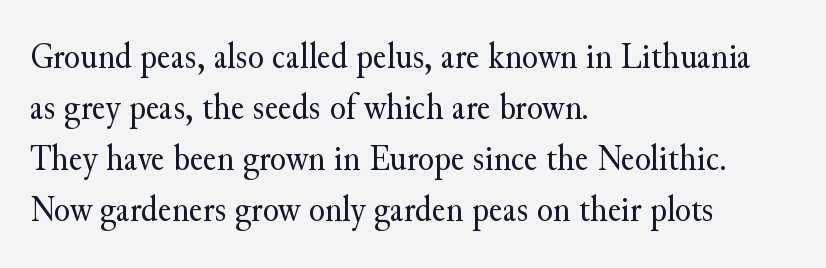
{"serif": "yes", "italic": "no", "bold": "no", "weight": "regular", "width": "normal", "stroke_contrast": "medium", "x_height": "small", "monospaced": "no", "underline": "no", "align": "left", "line_spacing": "normal", "line_spacing_ratio": 1.38, "letter_spacing": "normal", "letter_spacing_em": 0.0, "glyph_px": 37}
